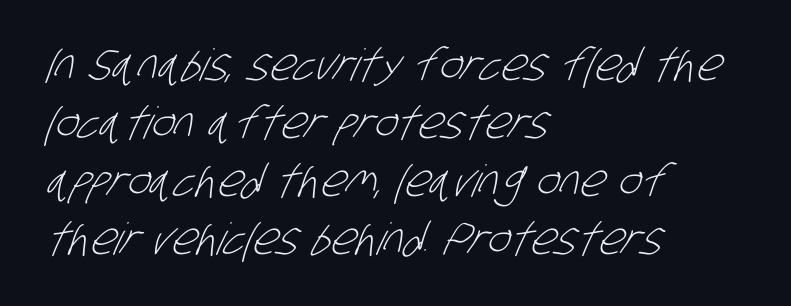
{"serif": "no", "bold": "no", "weight": "light", "width": "condensed", "stroke_contrast": "low", "x_height": "large", "monospaced": "no", "underline": "no", "align": "left", "line_spacing": "normal", "line_spacing_ratio": 1.32, "letter_spacing": "normal", "letter_spacing_em": 0.0, "glyph_px": 44}
